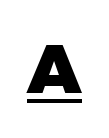
{"serif": "no", "italic": "no", "bold": "yes", "weight": "heavy", "width": "normal", "stroke_contrast": "low", "x_height": "medium", "monospaced": "no", "underline": "yes", "letter_spacing": "wide", "letter_spacing_em": 0.21, "glyph_px": 68}
